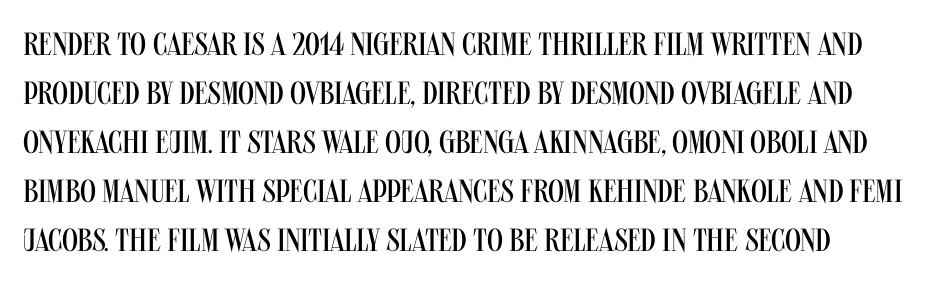
The passage shown has conventional tracking throughout. The letters stand straight up with perfectly vertical stems. The baseline area is clear. The rendering uses natural spacing where letterforms have individual widths.
